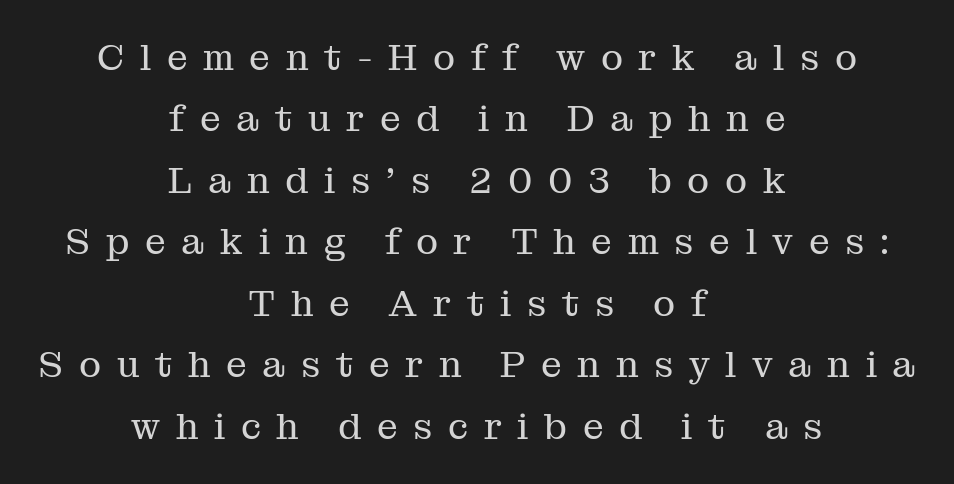
{"serif": "yes", "italic": "no", "bold": "no", "weight": "regular", "width": "normal", "stroke_contrast": "medium", "x_height": "medium", "monospaced": "no", "underline": "no", "align": "center", "line_spacing": "normal", "line_spacing_ratio": 1.66, "letter_spacing": "wide", "letter_spacing_em": 0.42, "glyph_px": 37}
